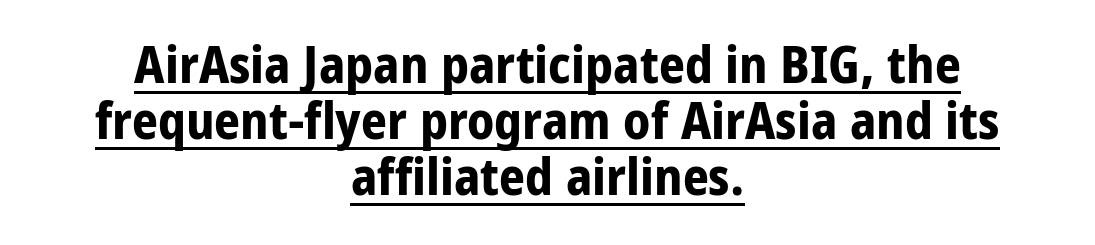
Q: Is the text bold? A: Yes.
Q: Is the text italic (slanted)? A: No, it is upright.
Q: Is the typeface a serif or a sans-serif typeface? A: Sans-serif.
Q: Is the text underlined? A: Yes.
Q: How is the paragraph aligned? A: Centered.
Q: Is the spacing between letters normal or unusually wide? A: Normal.
Q: Is the spacing between lines tight, normal or loose? A: Tight.
Q: Width (condensed, normal, or wide)? A: Condensed.
Q: Stroke contrast? A: Low.
Q: x-height? A: Large.
Q: Monospaced? A: No.
